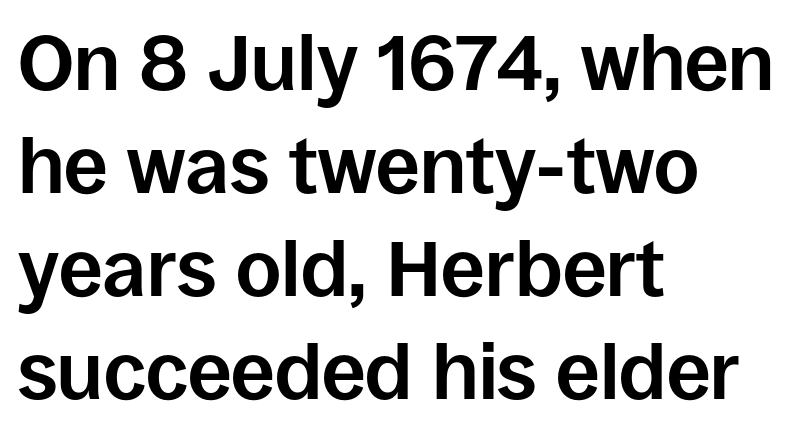
The image shows 78 px bold sans-serif type, upright; set left-aligned, normal line spacing (1.32x), normal letter spacing, not underlined; low stroke contrast and a large x-height.
